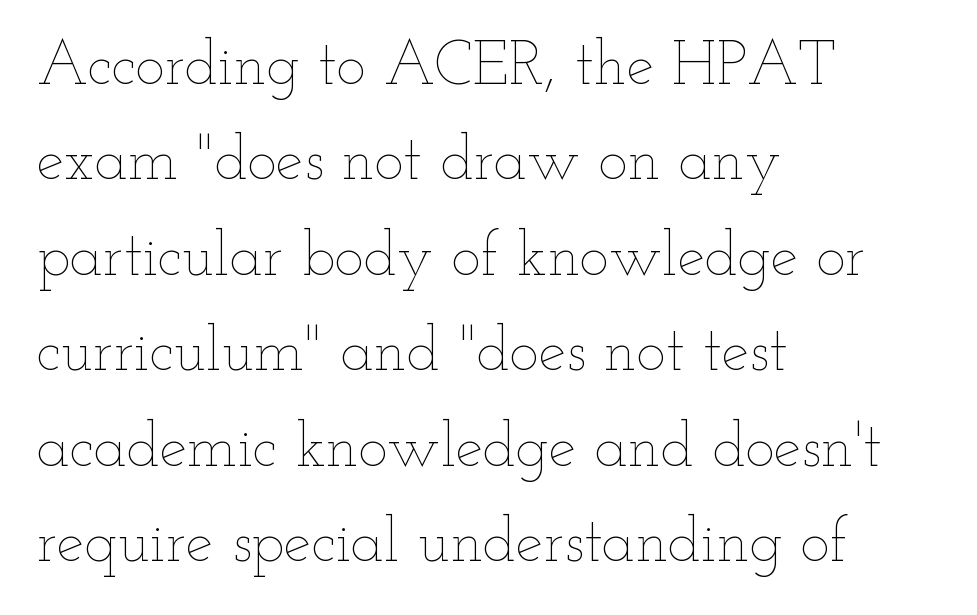
{"italic": "no", "bold": "no", "weight": "thin", "width": "wide", "stroke_contrast": "low", "x_height": "small", "monospaced": "no", "underline": "no", "align": "left", "line_spacing": "normal", "line_spacing_ratio": 1.54, "letter_spacing": "normal", "letter_spacing_em": 0.0, "glyph_px": 62}
